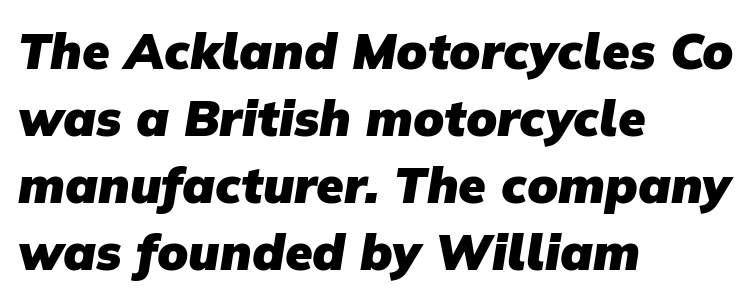
{"serif": "no", "bold": "yes", "weight": "heavy", "width": "normal", "stroke_contrast": "low", "x_height": "medium", "monospaced": "no", "underline": "no", "align": "left", "line_spacing": "normal", "line_spacing_ratio": 1.34, "letter_spacing": "normal", "letter_spacing_em": 0.0, "glyph_px": 50}
